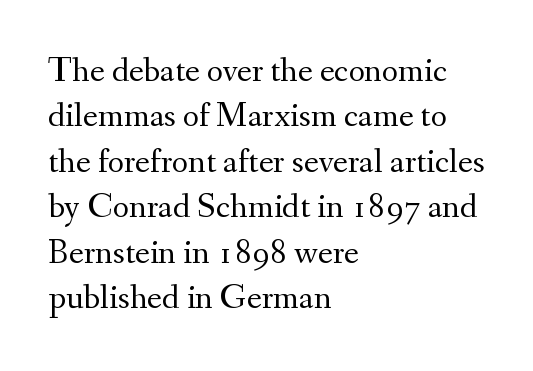
This reads as an unemphasized weight, regular at the heaviest. This rendering uses left alignment, leaving the right contour irregular. The tracking reads as untouched default to a designer's eye. Quick note: interline space is typical. Proportional: the letters do not fall into vertical columns. Is this a sans? No — the strokes have serifs.
